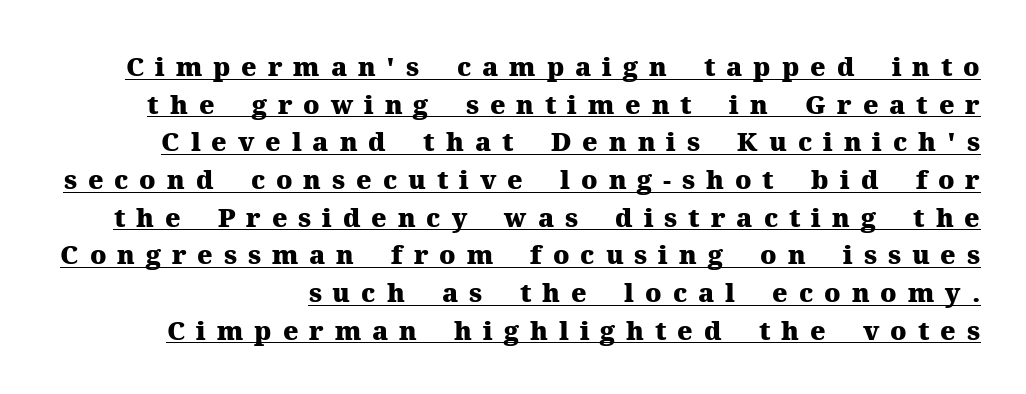
The image shows 26 px bold type, upright; set normal line spacing (1.45x), unusually wide letter spacing (+0.42 em), underlined.
